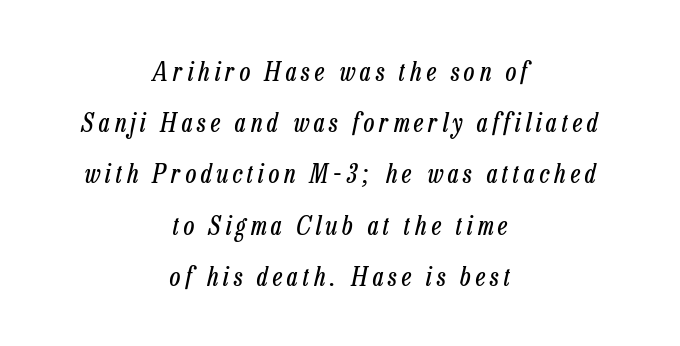
Bold? No — there's no thickening of the strokes. Horizontally, the lines are justified to the midpoint only. Emphasis-style slanted type is in use. A bare baseline throughout the passage. Reading down the column, the eye jumps a long way to each next line.
